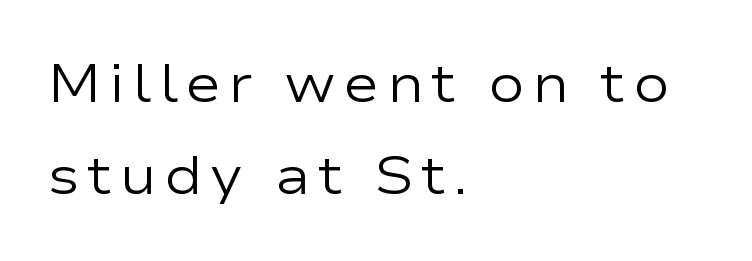
{"serif": "no", "italic": "no", "bold": "no", "weight": "regular", "width": "wide", "stroke_contrast": "low", "x_height": "medium", "monospaced": "no", "underline": "no", "align": "left", "line_spacing": "normal", "line_spacing_ratio": 1.7, "glyph_px": 54}
